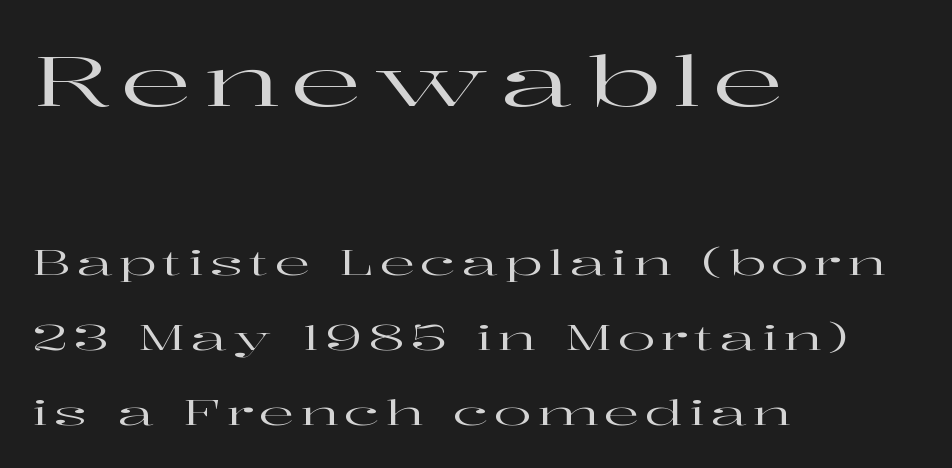
{"serif": "yes", "italic": "no", "width": "wide", "stroke_contrast": "high", "x_height": "medium", "monospaced": "no", "underline": "no", "align": "left", "line_spacing": "loose", "line_spacing_ratio": 2.14, "larger_block": "first", "size_ratio": 2.0, "glyph_px": 70}
